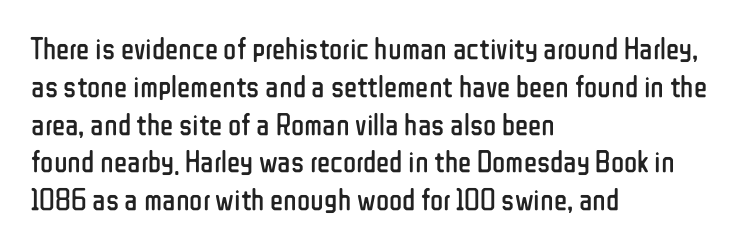
Weight: in the light-to-regular range. Left-aligned paragraph, ragged on the right. It's the straight-up-and-down kind of type. This sample has the flowing, uneven cadence of proportional lettering. Decoration check: the copy has no underline.
